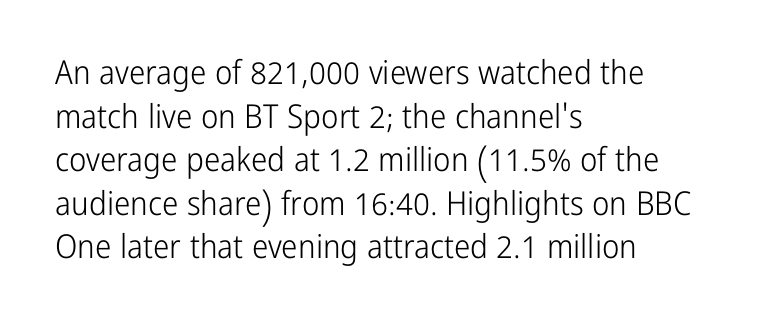
Q: Is the text bold? A: No.
Q: Is the text italic (slanted)? A: No, it is upright.
Q: Is the typeface a serif or a sans-serif typeface? A: Sans-serif.
Q: Is the text underlined? A: No.
Q: How is the paragraph aligned? A: Left-aligned.
Q: Is the spacing between letters normal or unusually wide? A: Normal.
Q: Is the spacing between lines tight, normal or loose? A: Normal.
Q: Width (condensed, normal, or wide)? A: Condensed.
Q: Stroke contrast? A: Low.
Q: x-height? A: Medium.
Q: Monospaced? A: No.
